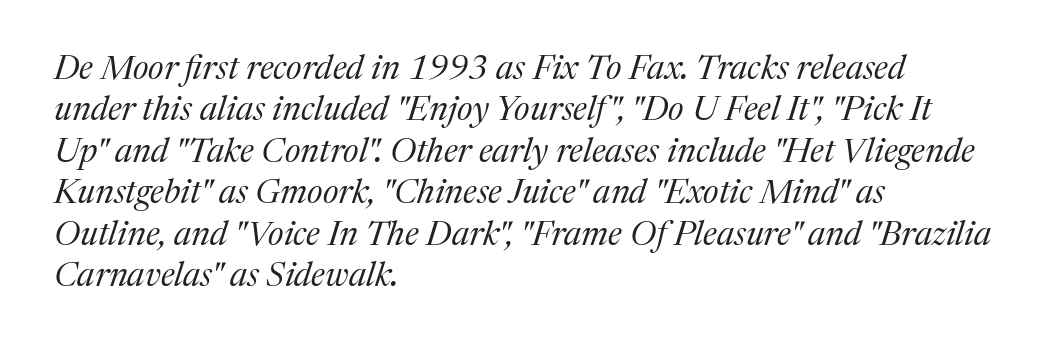
Slanted lettering throughout. No extra ink here — the face is not bold. A typesetter would call this zero additional tracking. The rendering uses natural spacing where letterforms have individual widths.
